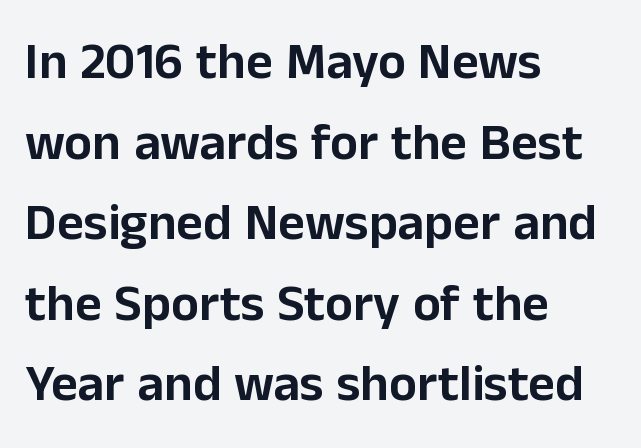
The image shows 52 px sans-serif type, upright; set left-aligned, normal line spacing (1.55x), normal letter spacing, not underlined; low stroke contrast and a medium x-height.
